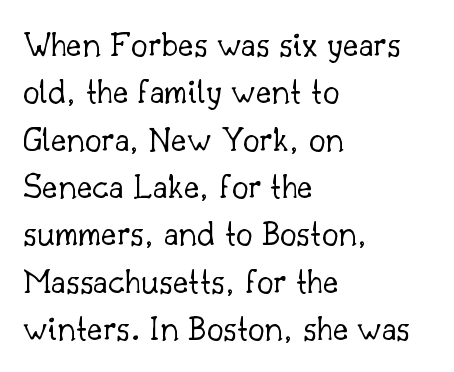
The image shows 37 px light type, upright; set left-aligned, normal line spacing (1.28x), normal letter spacing, not underlined; low stroke contrast and a small x-height.
